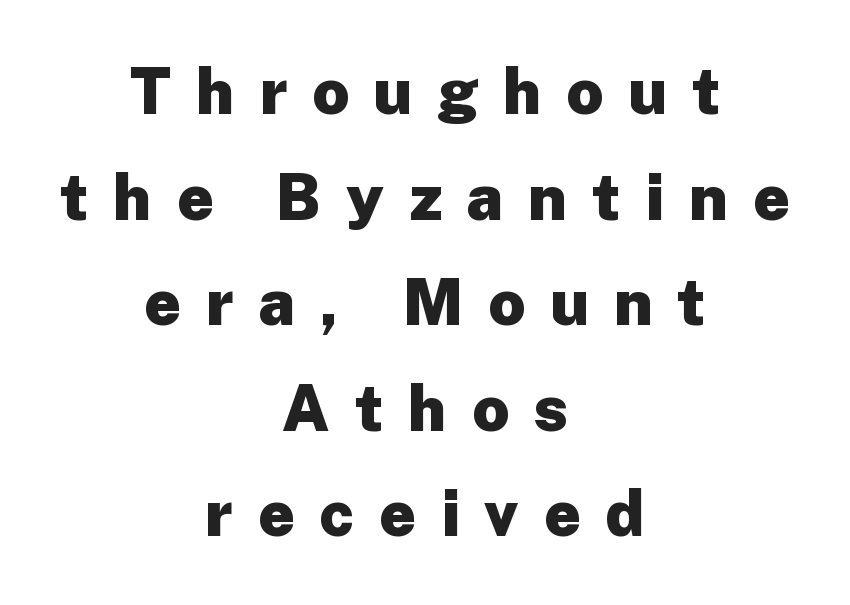
{"serif": "no", "italic": "no", "bold": "yes", "weight": "heavy", "width": "normal", "stroke_contrast": "low", "x_height": "medium", "monospaced": "no", "underline": "no", "align": "center", "line_spacing": "normal", "line_spacing_ratio": 1.65, "letter_spacing": "wide", "letter_spacing_em": 0.39, "glyph_px": 64}
